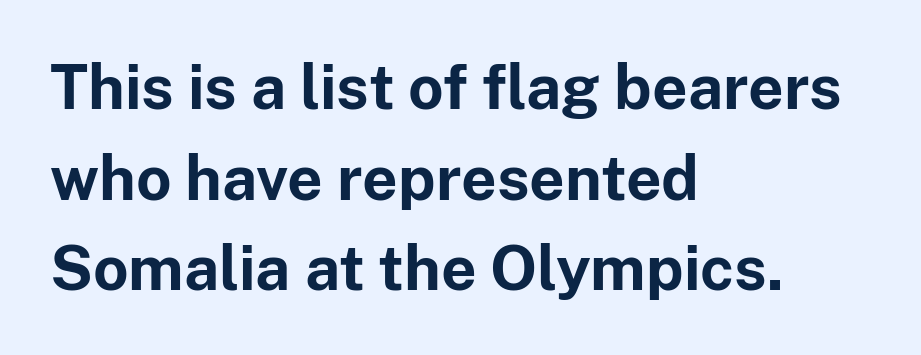
What stands out about the letter spacing? Nothing — it is the standard amount. The rendering shows plain stroke endings on the letterforms — a sans-serif design. Successive baselines arrive at the customary interval. This sample has the flowing, uneven cadence of proportional lettering. The lines in this sample share a left origin and differ only in where they stop. A clean baseline with only descenders dipping below it.
